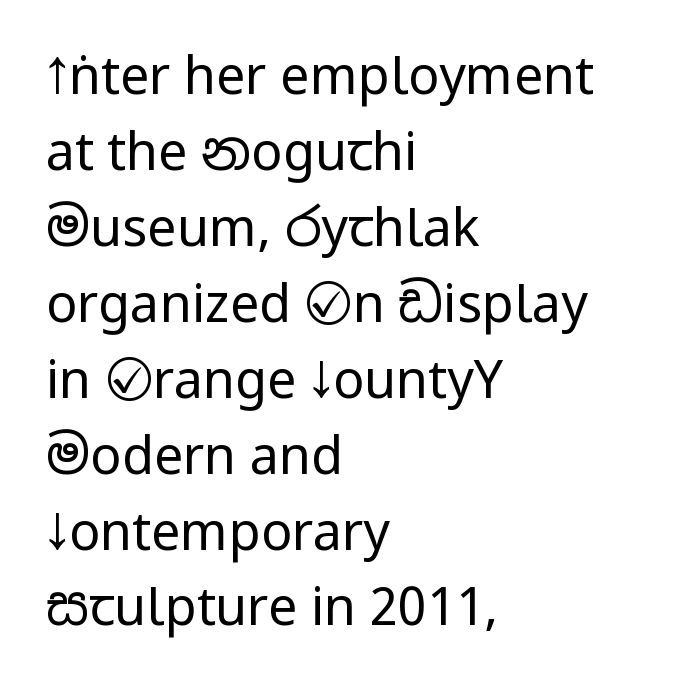
{"serif": "no", "italic": "no", "bold": "no", "weight": "regular", "width": "condensed", "stroke_contrast": "low", "underline": "no", "align": "left", "line_spacing": "normal", "line_spacing_ratio": 1.46, "letter_spacing": "normal", "letter_spacing_em": 0.0, "glyph_px": 52}
